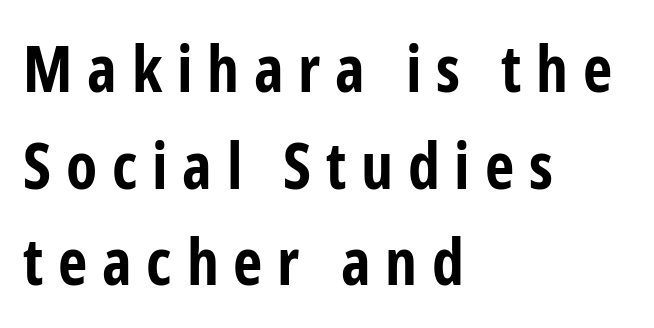
Q: Is the text bold? A: Yes.
Q: Is the text italic (slanted)? A: No, it is upright.
Q: Is the typeface a serif or a sans-serif typeface? A: Sans-serif.
Q: Is the text underlined? A: No.
Q: How is the paragraph aligned? A: Left-aligned.
Q: Is the spacing between letters normal or unusually wide? A: Unusually wide.
Q: Is the spacing between lines tight, normal or loose? A: Normal.
Q: Width (condensed, normal, or wide)? A: Condensed.
Q: Stroke contrast? A: Low.
Q: x-height? A: Medium.
Q: Monospaced? A: No.
